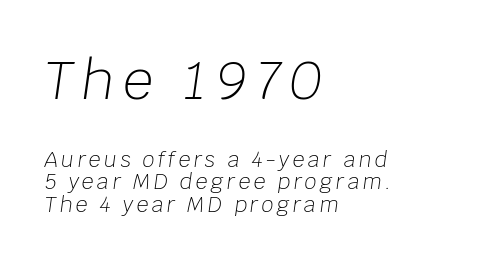
Here the designer chose a conventional face with non-uniform glyph widths. In this sample the first text group is rendered at the bigger scale. The ragged edge is on the right, which tells us the setting is flush left. The weight tops out at a normal text grade. Any mark beneath the type? The region is blank.
